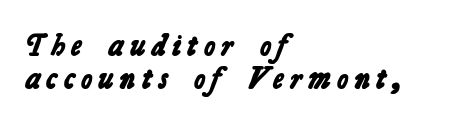
Q: Is the text bold? A: Yes.
Q: Is the typeface a serif or a sans-serif typeface? A: Sans-serif.
Q: Is the text underlined? A: No.
Q: How is the paragraph aligned? A: Left-aligned.
Q: Is the spacing between letters normal or unusually wide? A: Unusually wide.
Q: Is the spacing between lines tight, normal or loose? A: Tight.
Q: Width (condensed, normal, or wide)? A: Normal.
Q: Stroke contrast? A: Low.
Q: x-height? A: Medium.
Q: Monospaced? A: No.
